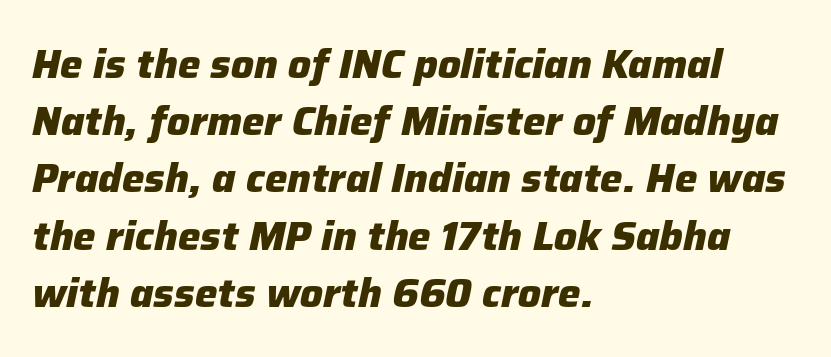
The text carries the slant typical of an italic or oblique font. The letters advance in unequal steps, a hallmark of proportional type. The rendering uses a moderate line-height, typical for paragraphs. Leftover space on each line is placed entirely after the last word.
